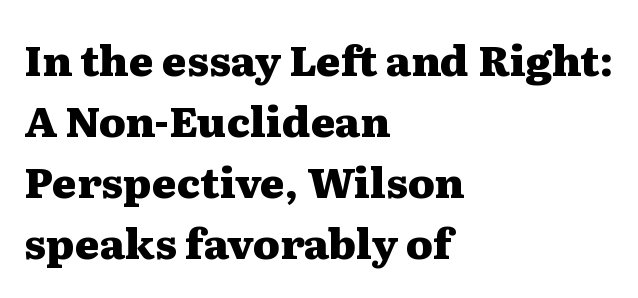
Q: Is the text bold? A: Yes.
Q: Is the text italic (slanted)? A: No, it is upright.
Q: Is the typeface a serif or a sans-serif typeface? A: Serif.
Q: Is the text underlined? A: No.
Q: How is the paragraph aligned? A: Left-aligned.
Q: Is the spacing between letters normal or unusually wide? A: Normal.
Q: Is the spacing between lines tight, normal or loose? A: Normal.
Q: Width (condensed, normal, or wide)? A: Wide.
Q: Stroke contrast? A: Medium.
Q: x-height? A: Medium.
Q: Monospaced? A: No.
